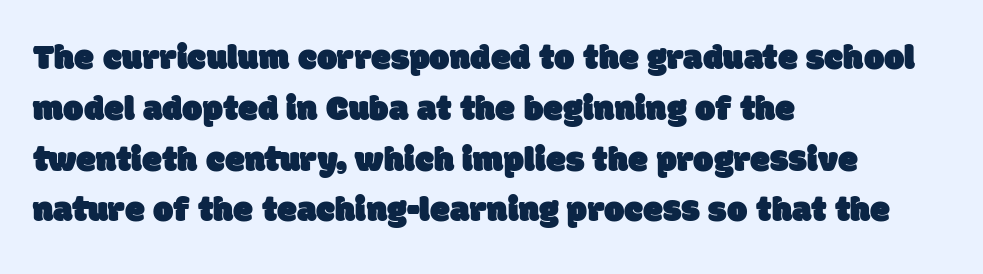
The image shows 36 px sans-serif type; set left-aligned, normal line spacing (1.41x), normal letter spacing, not underlined; low stroke contrast and a large x-height.
